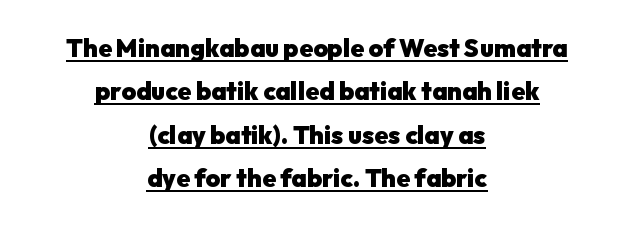
This sample carries an underscore along the baseline area. In terms of letterspacing, this is plain default setting. On the weight axis this lands at bold, roughly 700. The type sits square on the baseline with zero lean.
